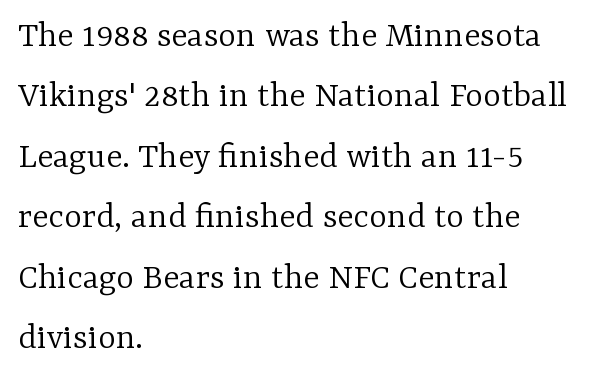
The image shows 38 px light serif type, upright; set left-aligned, normal line spacing (1.59x), normal letter spacing, not underlined; low stroke contrast and a medium x-height.
